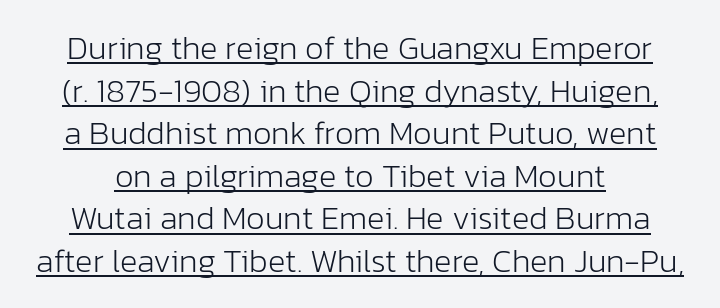
{"serif": "no", "italic": "no", "bold": "no", "weight": "light", "width": "normal", "stroke_contrast": "low", "x_height": "medium", "monospaced": "no", "underline": "yes", "line_spacing": "normal", "line_spacing_ratio": 1.29, "letter_spacing": "normal", "letter_spacing_em": 0.0, "glyph_px": 33}
